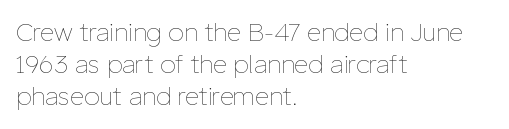
Q: Is the text bold? A: No.
Q: Is the text italic (slanted)? A: No, it is upright.
Q: Is the text underlined? A: No.
Q: How is the paragraph aligned? A: Left-aligned.
Q: Is the spacing between letters normal or unusually wide? A: Normal.
Q: Is the spacing between lines tight, normal or loose? A: Normal.
